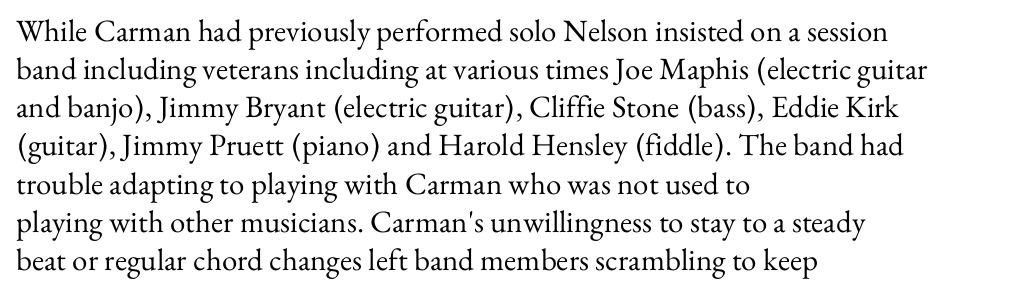
Q: Is the text bold? A: No.
Q: Is the text italic (slanted)? A: No, it is upright.
Q: Is the typeface a serif or a sans-serif typeface? A: Serif.
Q: Is the text underlined? A: No.
Q: How is the paragraph aligned? A: Left-aligned.
Q: Is the spacing between letters normal or unusually wide? A: Normal.
Q: Width (condensed, normal, or wide)? A: Normal.
Q: Stroke contrast? A: Medium.
Q: x-height? A: Small.
Q: Monospaced? A: No.
